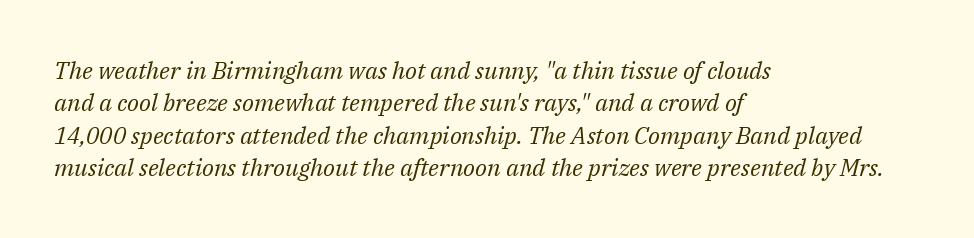
The image shows 24 px text type, italic (leaning right); set left-aligned, normal line spacing (1.35x), normal letter spacing, not underlined.
